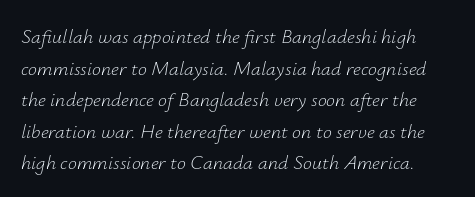
Summary of vertical rhythm: regular, with standard interline spacing. Weight: not bold — regular or lighter. Rule under the text: the space is simply empty. Style check: oblique.
